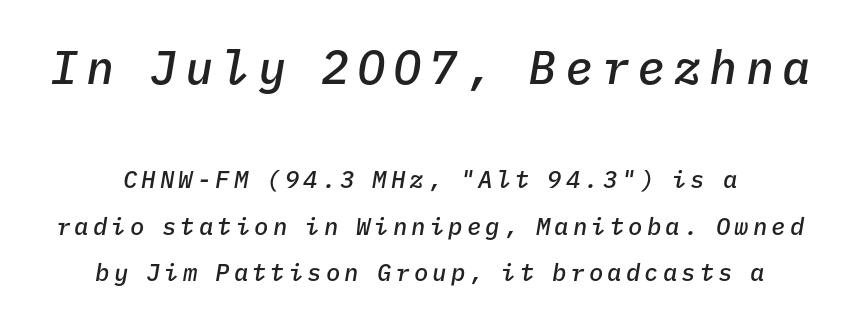
The image shows 47 px semibold type, italic (leaning right), monospaced; set centered, loose line spacing (1.93x), not underlined; the first (top) block is 1.96x larger; low stroke contrast and a medium x-height.
